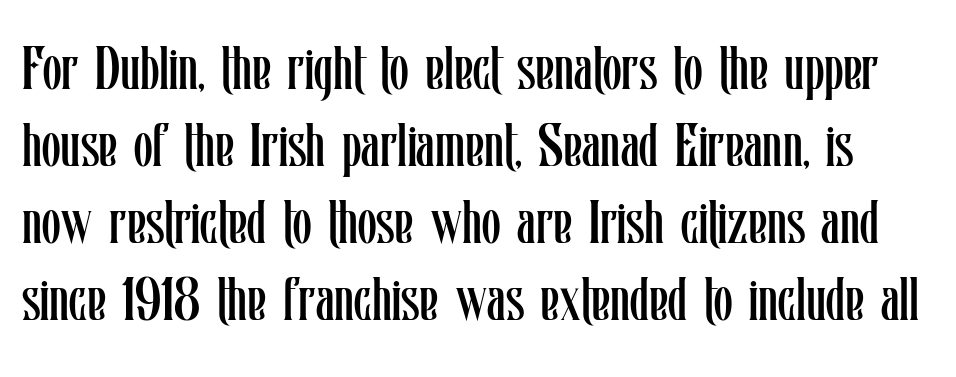
Q: Is the text bold? A: No.
Q: Is the text italic (slanted)? A: No, it is upright.
Q: Is the text underlined? A: No.
Q: Is the spacing between letters normal or unusually wide? A: Normal.
Q: Is the spacing between lines tight, normal or loose? A: Normal.
Q: Width (condensed, normal, or wide)? A: Condensed.
Q: Stroke contrast? A: Low.
Q: x-height? A: Medium.
Q: Monospaced? A: No.
